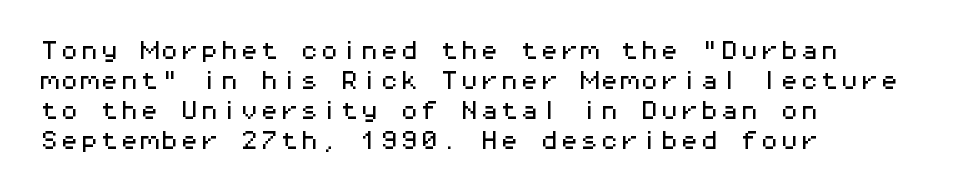
Q: Is the text italic (slanted)? A: No, it is upright.
Q: Is the text underlined? A: No.
Q: How is the paragraph aligned? A: Left-aligned.
Q: Is the spacing between letters normal or unusually wide? A: Normal.
Q: Is the spacing between lines tight, normal or loose? A: Normal.
